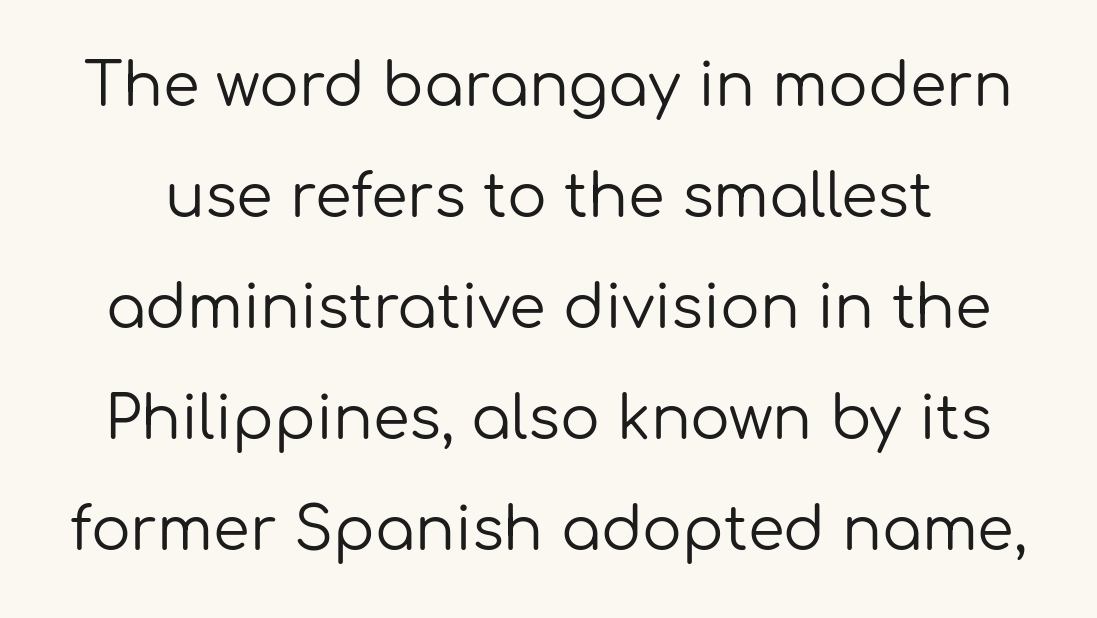
The image shows 59 px regular-weight sans-serif type, upright; set line spacing 1.88x, normal letter spacing, not underlined; low stroke contrast and a medium x-height.
